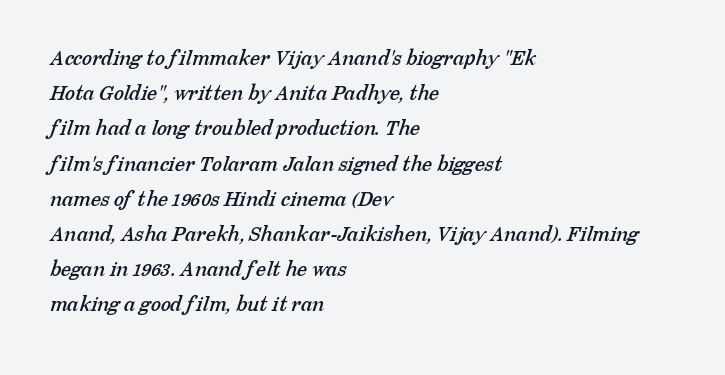
Q: Is the text underlined? A: No.
Q: How is the paragraph aligned? A: Left-aligned.
Q: Is the spacing between letters normal or unusually wide? A: Normal.
Q: Is the spacing between lines tight, normal or loose? A: Normal.
